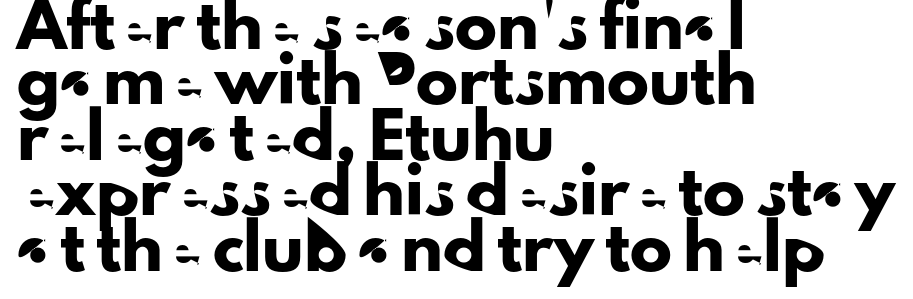
The image shows 42 px sans-serif type, upright; set left-aligned, normal line spacing (1.32x), normal letter spacing, not underlined; low stroke contrast and a small x-height.
